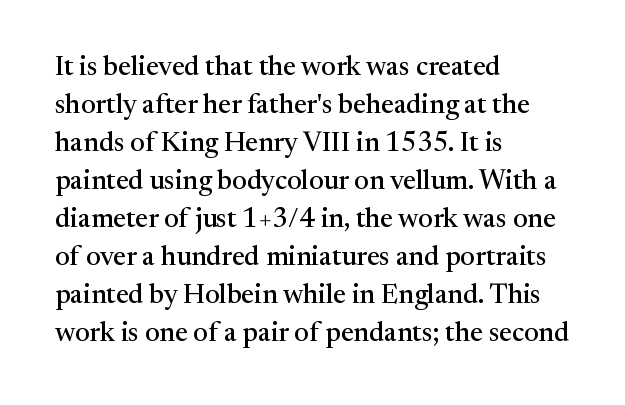
The image shows 27 px text type, upright; set left-aligned, normal line spacing (1.41x), normal letter spacing, not underlined.
